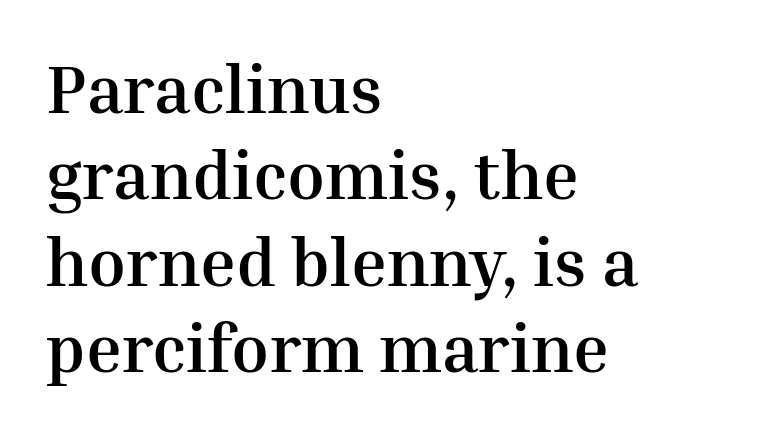
The image shows 68 px semibold serif type, upright; set left-aligned, normal line spacing (1.27x), normal letter spacing, not underlined; medium stroke contrast and a medium x-height.
